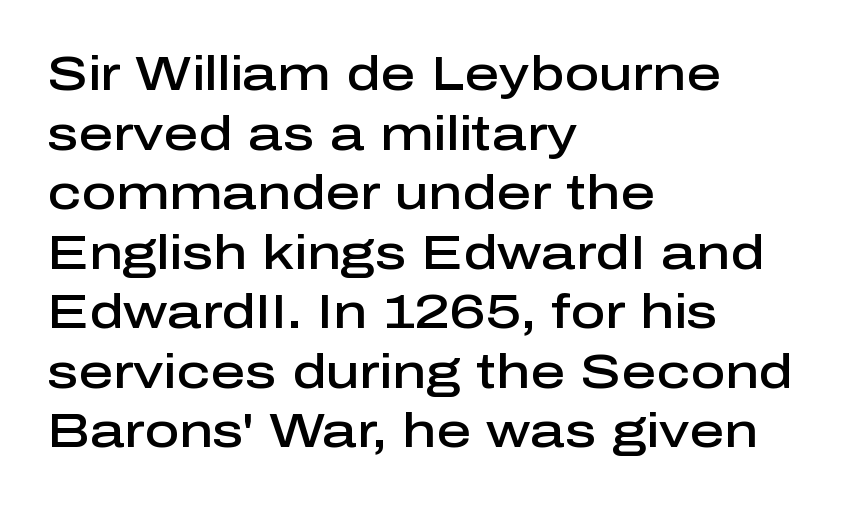
{"serif": "no", "italic": "no", "bold": "semi", "weight": "semibold", "width": "normal", "stroke_contrast": "low", "x_height": "medium", "monospaced": "no", "underline": "no", "align": "left", "line_spacing_ratio": 1.24, "letter_spacing": "normal", "letter_spacing_em": 0.0, "glyph_px": 48}
